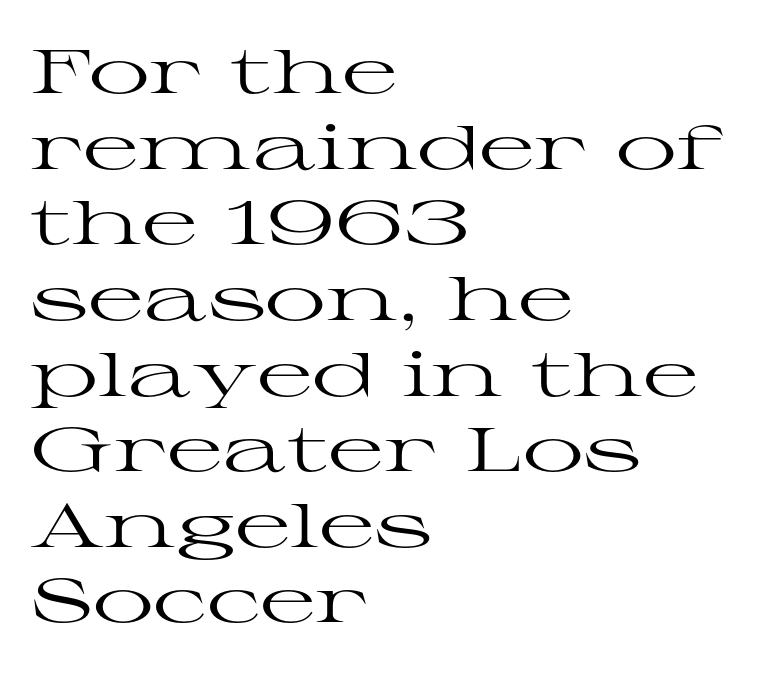
The image shows 61 px regular-weight, wide serif type, upright; set left-aligned, line spacing 1.24x, normal letter spacing, not underlined; high stroke contrast and a medium x-height.
